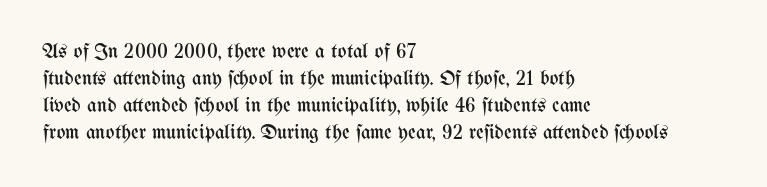
These lines keep a tight, regular rhythm from letter to letter. The rows are spaced the way most documents space them. Nothing heavy about these letters — not bold at all. A roman cut, with each character standing at attention. Check under the words: just untouched page. All the whitespace from short lines collects on the right.
